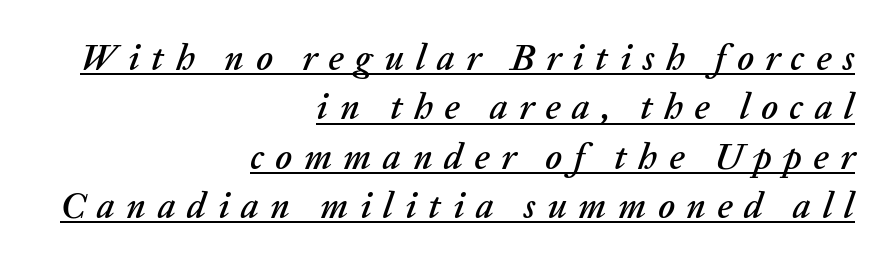
The image shows 36 px text type, italic (leaning right); set right-aligned, normal line spacing (1.37x), unusually wide letter spacing (+0.32 em), underlined; low stroke contrast and a medium x-height.
